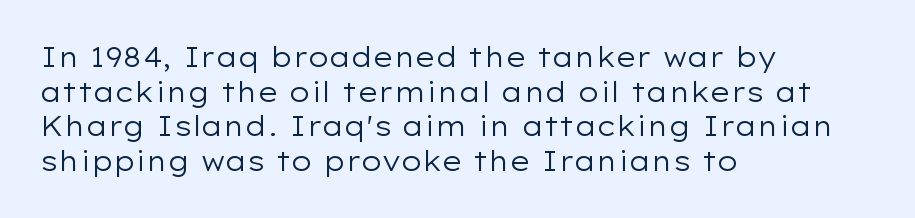
{"italic": "no", "bold": "no", "underline": "no", "align": "left", "line_spacing": "normal", "line_spacing_ratio": 1.28, "letter_spacing": "normal", "letter_spacing_em": 0.0, "glyph_px": 27}
